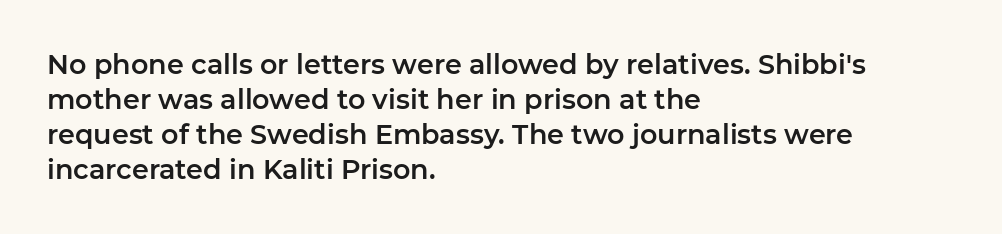
Q: Is the text italic (slanted)? A: No, it is upright.
Q: Is the text underlined? A: No.
Q: How is the paragraph aligned? A: Left-aligned.
Q: Is the spacing between letters normal or unusually wide? A: Normal.
Q: Is the spacing between lines tight, normal or loose? A: Normal.
